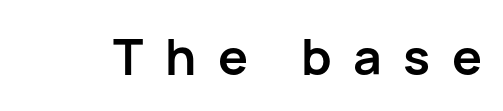
Q: Is the text bold? A: Yes.
Q: Is the text italic (slanted)? A: No, it is upright.
Q: Is the typeface a serif or a sans-serif typeface? A: Sans-serif.
Q: Is the text underlined? A: No.
Q: Is the spacing between letters normal or unusually wide? A: Unusually wide.
Q: Width (condensed, normal, or wide)? A: Normal.
Q: Stroke contrast? A: Low.
Q: x-height? A: Medium.
Q: Monospaced? A: No.
